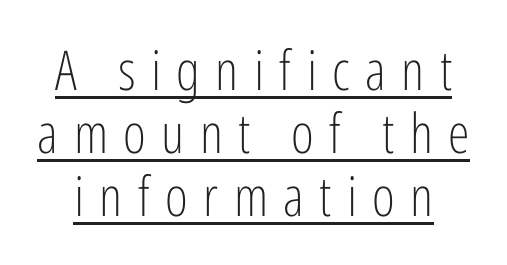
{"serif": "no", "italic": "no", "bold": "no", "weight": "light", "width": "condensed", "stroke_contrast": "low", "x_height": "medium", "monospaced": "no", "underline": "yes", "line_spacing": "tight", "line_spacing_ratio": 1.15, "letter_spacing": "wide", "letter_spacing_em": 0.28, "glyph_px": 55}
